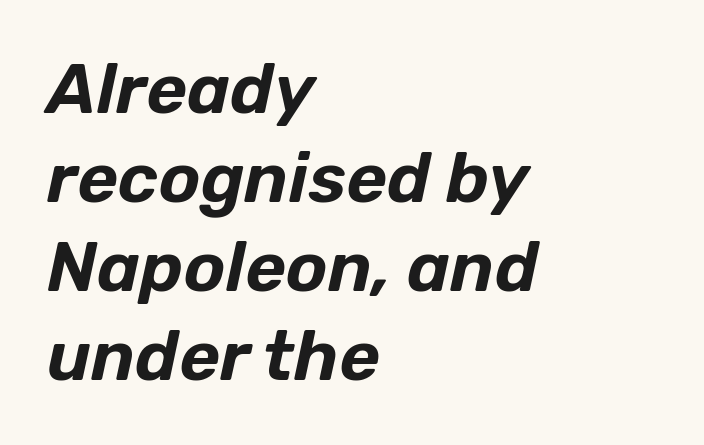
{"italic": "yes", "lean": "right", "slant_degrees": 12, "width": "normal", "stroke_contrast": "low", "x_height": "medium", "monospaced": "no", "underline": "no", "align": "left", "line_spacing": "normal", "line_spacing_ratio": 1.27, "letter_spacing": "normal", "letter_spacing_em": 0.0, "glyph_px": 70}
